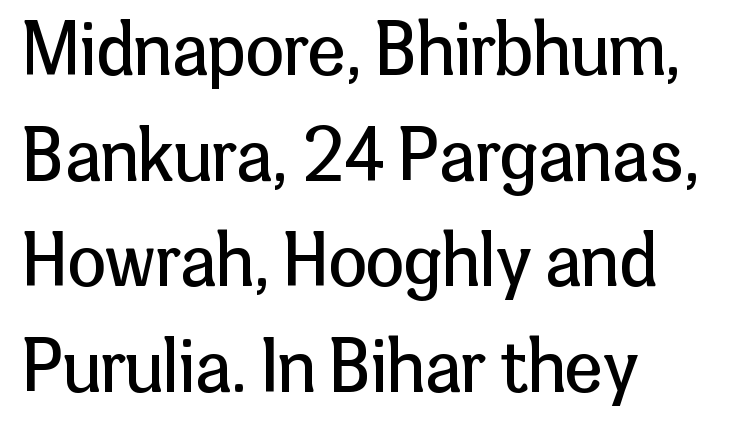
Q: Is the text bold? A: No.
Q: Is the text italic (slanted)? A: No, it is upright.
Q: Is the typeface a serif or a sans-serif typeface? A: Sans-serif.
Q: Is the text underlined? A: No.
Q: How is the paragraph aligned? A: Left-aligned.
Q: Is the spacing between letters normal or unusually wide? A: Normal.
Q: Is the spacing between lines tight, normal or loose? A: Normal.
Q: Width (condensed, normal, or wide)? A: Normal.
Q: Stroke contrast? A: Low.
Q: x-height? A: Medium.
Q: Monospaced? A: No.
